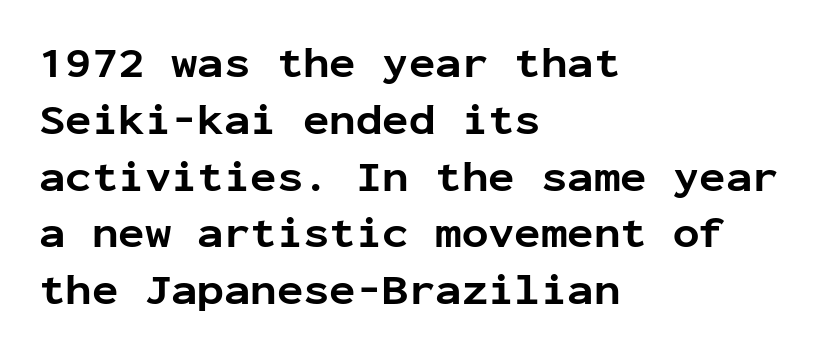
Q: Is the text bold? A: Yes.
Q: Is the text italic (slanted)? A: No, it is upright.
Q: Is the typeface a serif or a sans-serif typeface? A: Sans-serif.
Q: Is the text underlined? A: No.
Q: How is the paragraph aligned? A: Left-aligned.
Q: Is the spacing between letters normal or unusually wide? A: Normal.
Q: Is the spacing between lines tight, normal or loose? A: Normal.
Q: Width (condensed, normal, or wide)? A: Normal.
Q: Stroke contrast? A: Low.
Q: x-height? A: Medium.
Q: Monospaced? A: Yes.
